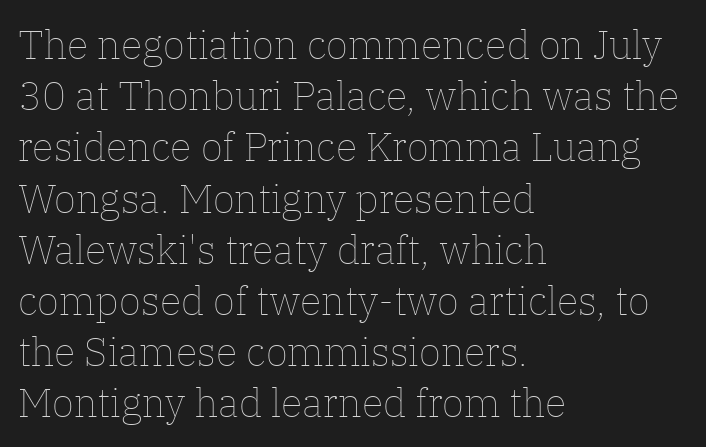
Q: Is the text bold? A: No.
Q: Is the text italic (slanted)? A: No, it is upright.
Q: Is the text underlined? A: No.
Q: How is the paragraph aligned? A: Left-aligned.
Q: Is the spacing between letters normal or unusually wide? A: Normal.
Q: Is the spacing between lines tight, normal or loose? A: Normal.
Q: Width (condensed, normal, or wide)? A: Normal.
Q: Stroke contrast? A: Low.
Q: x-height? A: Medium.
Q: Monospaced? A: No.
